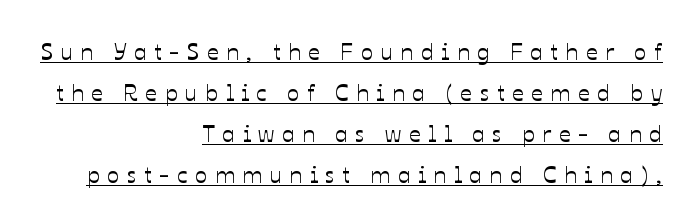
Q: Is the text italic (slanted)? A: No, it is upright.
Q: Is the text underlined? A: Yes.
Q: How is the paragraph aligned? A: Right-aligned.
Q: Is the spacing between letters normal or unusually wide? A: Unusually wide.
